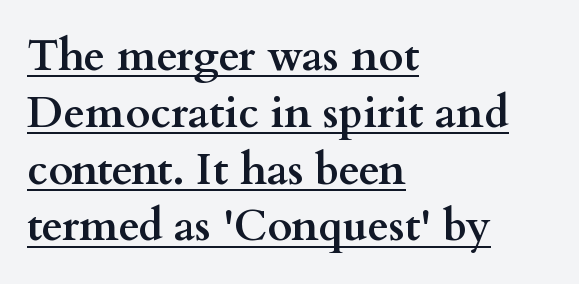
{"serif": "yes", "italic": "no", "bold": "yes", "weight": "semibold", "width": "wide", "stroke_contrast": "medium", "x_height": "small", "monospaced": "no", "underline": "yes", "align": "left", "line_spacing": "normal", "line_spacing_ratio": 1.32, "letter_spacing": "normal", "letter_spacing_em": 0.0, "glyph_px": 43}
